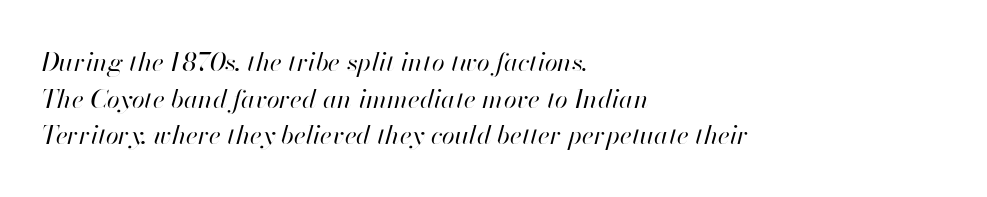
The image shows 26 px text type, italic (leaning right); set left-aligned, normal line spacing (1.41x), normal letter spacing, not underlined.
